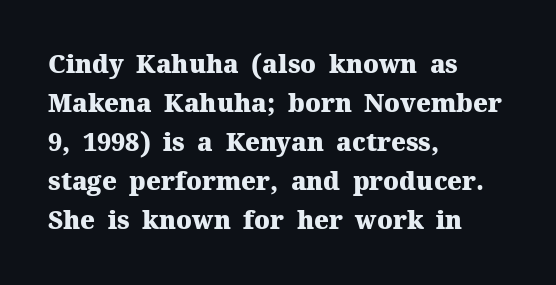
Q: Is the text bold? A: Yes.
Q: Is the text italic (slanted)? A: No, it is upright.
Q: Is the text underlined? A: No.
Q: How is the paragraph aligned? A: Left-aligned.
Q: Is the spacing between letters normal or unusually wide? A: Normal.
Q: Is the spacing between lines tight, normal or loose? A: Normal.
